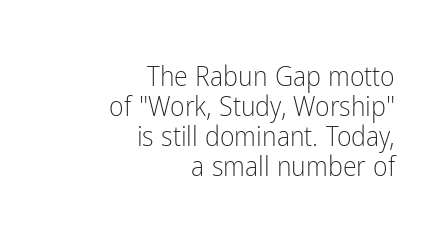
{"serif": "no", "italic": "no", "bold": "no", "weight": "light", "width": "condensed", "stroke_contrast": "low", "x_height": "medium", "monospaced": "no", "underline": "no", "align": "right", "line_spacing": "tight", "line_spacing_ratio": 1.07, "letter_spacing": "normal", "letter_spacing_em": 0.0, "glyph_px": 28}
